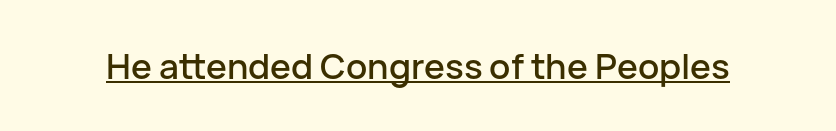
Q: Is the text italic (slanted)? A: No, it is upright.
Q: Is the typeface a serif or a sans-serif typeface? A: Sans-serif.
Q: Is the text underlined? A: Yes.
Q: Is the spacing between letters normal or unusually wide? A: Normal.
Q: Width (condensed, normal, or wide)? A: Normal.
Q: Stroke contrast? A: Low.
Q: x-height? A: Medium.
Q: Monospaced? A: No.
